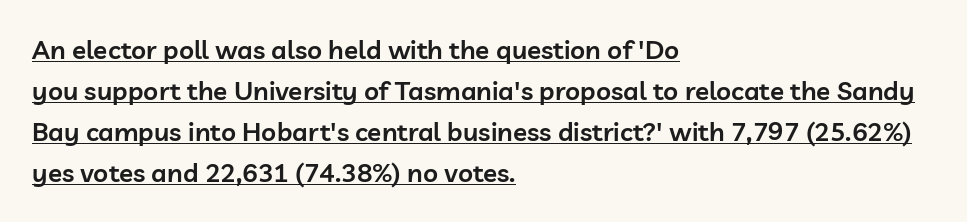
{"italic": "no", "bold": "semi", "underline": "yes", "align": "left", "line_spacing": "normal", "line_spacing_ratio": 1.58, "letter_spacing": "normal", "letter_spacing_em": 0.0, "glyph_px": 26}
